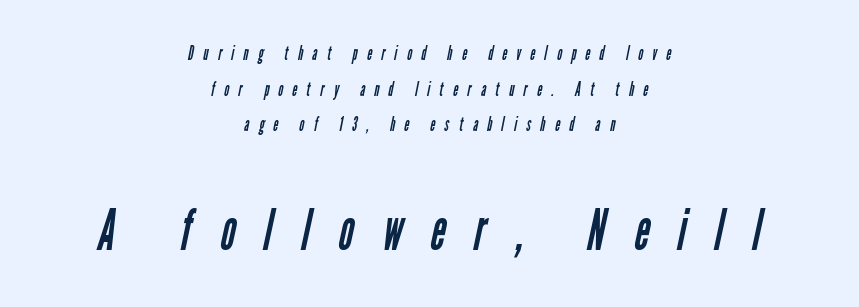
The paragraph has two soft edges and a firm central axis. Varying glyph widths throughout — classic text-font behaviour. Spacing between characters has been opened up far beyond the box default. This is not heavy type; no bold has been used. You can tell from the bare stems that sans-serif type was used. Anything drawn beneath the words? Only blank space.
